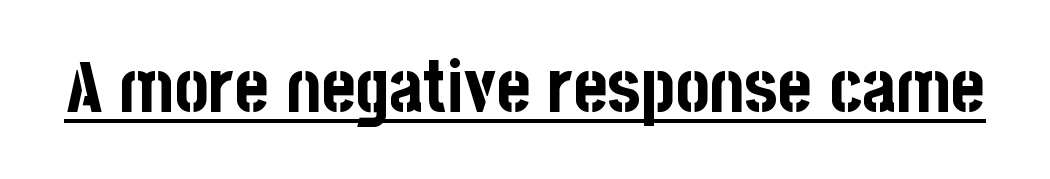
{"serif": "no", "italic": "no", "bold": "yes", "weight": "bold", "width": "condensed", "stroke_contrast": "low", "x_height": "large", "monospaced": "no", "underline": "yes", "letter_spacing": "normal", "letter_spacing_em": 0.0, "glyph_px": 72}
